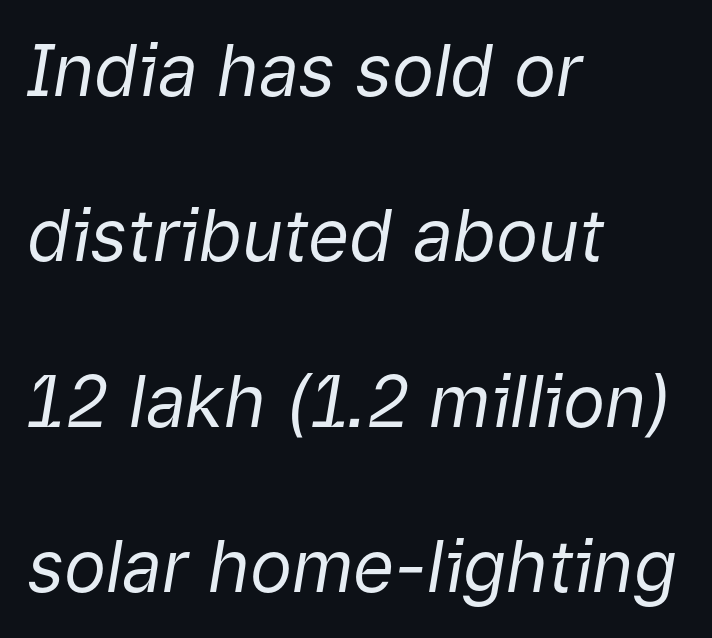
{"italic": "yes", "lean": "right", "slant_degrees": 9, "bold": "no", "weight": "regular", "width": "normal", "stroke_contrast": "low", "x_height": "medium", "monospaced": "no", "underline": "no", "align": "left", "line_spacing": "loose", "line_spacing_ratio": 2.33, "letter_spacing": "normal", "letter_spacing_em": 0.0, "glyph_px": 71}
